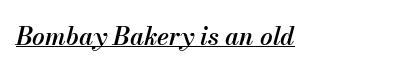
Q: Is the text bold? A: Semi-bold.
Q: Is the text italic (slanted)? A: Yes, it leans right by about 13 degrees.
Q: Is the text underlined? A: Yes.
Q: Is the spacing between letters normal or unusually wide? A: Normal.
